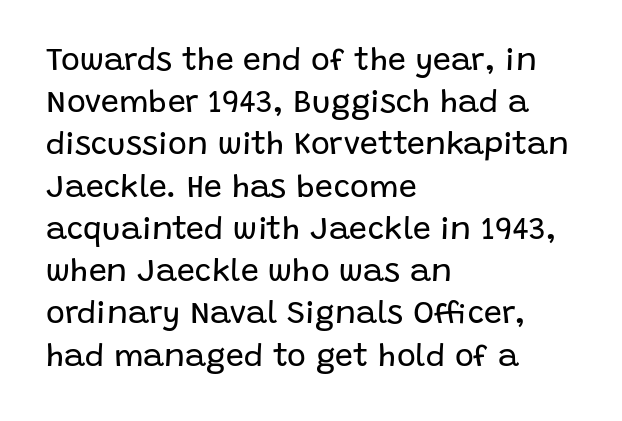
The image shows 32 px regular-weight sans-serif type, upright; set left-aligned, normal line spacing (1.32x), normal letter spacing, not underlined; low stroke contrast and a large x-height.
